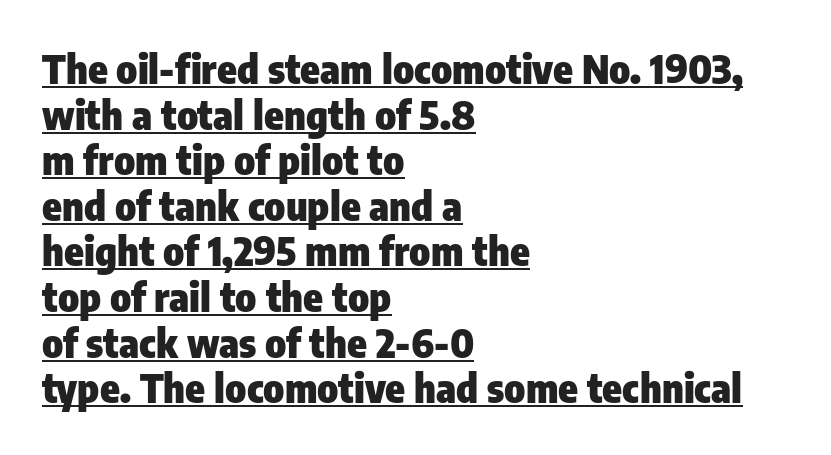
Whoever set this chose condensed vertical rhythm over breathing room. The letters are bold, with thick, heavy strokes. Characters remain perfectly vertical along every line. The rendering uses the underline text-decoration. Look at the tracking — it's just the regular setting, nothing added.
